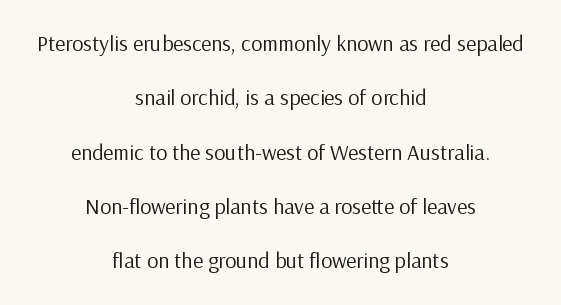
Q: Is the text bold? A: No.
Q: Is the text italic (slanted)? A: No, it is upright.
Q: Is the text underlined? A: No.
Q: How is the paragraph aligned? A: Centered.
Q: Is the spacing between letters normal or unusually wide? A: Normal.
Q: Is the spacing between lines tight, normal or loose? A: Loose.
